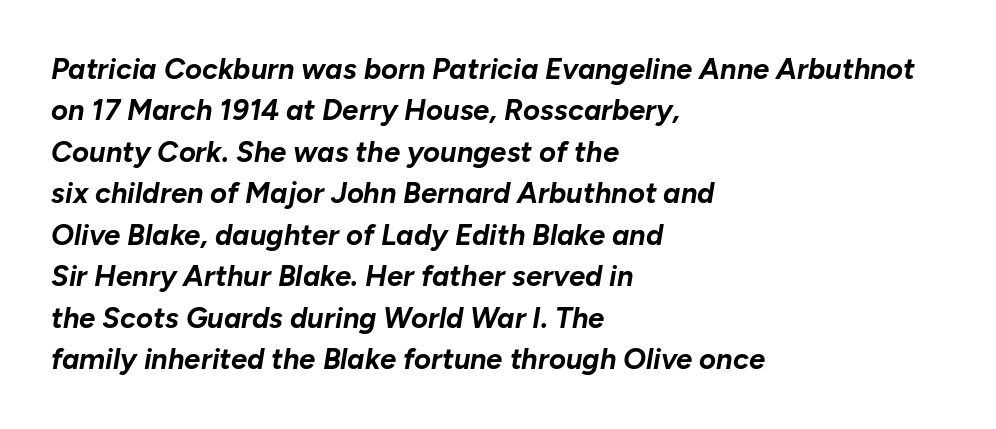
The image shows 29 px bold type, italic (leaning right); set left-aligned, normal line spacing (1.43x), normal letter spacing, not underlined; low stroke contrast and a medium x-height.
